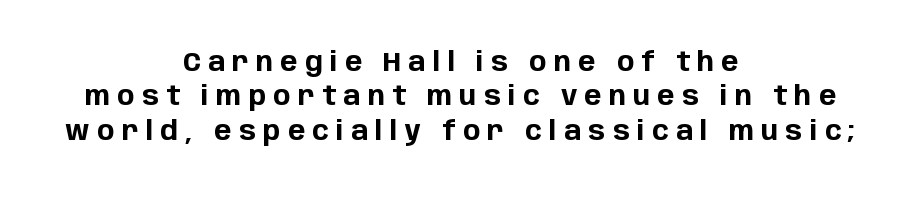
Q: Is the text bold? A: Yes.
Q: Is the text italic (slanted)? A: No, it is upright.
Q: Is the text underlined? A: No.
Q: How is the paragraph aligned? A: Centered.
Q: Is the spacing between letters normal or unusually wide? A: Unusually wide.
Q: Is the spacing between lines tight, normal or loose? A: Normal.
